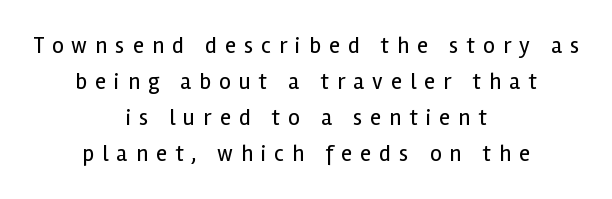
The image shows 23 px text type, upright; set centered, normal line spacing (1.56x), unusually wide letter spacing (+0.35 em), not underlined.
